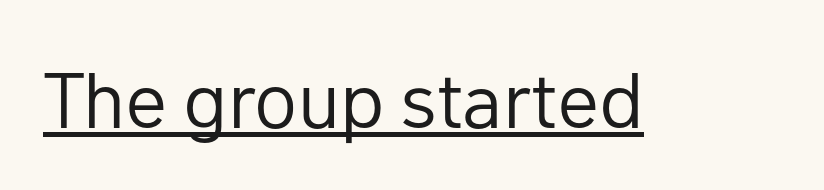
Unbolded letterforms with no extra heft. The typesetter has applied underlining to the passage shown. Characters follow at the spacing the type designer built in. These lines are composed in type without serifs.
